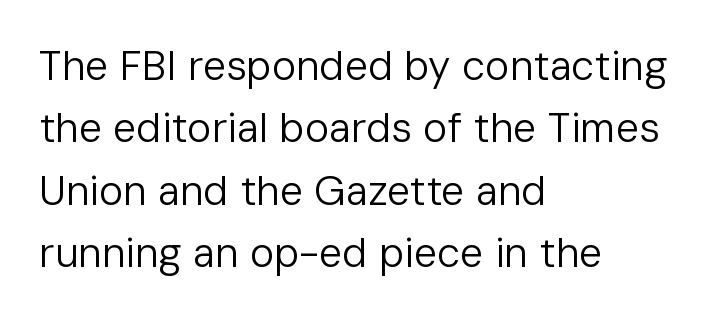
Q: Is the text bold? A: No.
Q: Is the text italic (slanted)? A: No, it is upright.
Q: Is the typeface a serif or a sans-serif typeface? A: Sans-serif.
Q: Is the text underlined? A: No.
Q: How is the paragraph aligned? A: Left-aligned.
Q: Is the spacing between letters normal or unusually wide? A: Normal.
Q: Is the spacing between lines tight, normal or loose? A: Normal.
Q: Width (condensed, normal, or wide)? A: Normal.
Q: Stroke contrast? A: Low.
Q: x-height? A: Medium.
Q: Monospaced? A: No.
